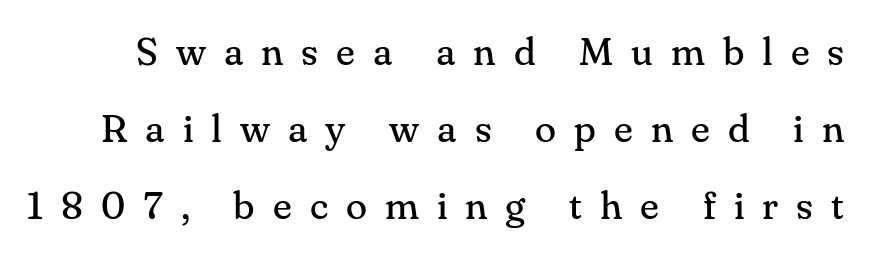
Q: Is the text bold? A: No.
Q: Is the text italic (slanted)? A: No, it is upright.
Q: Is the typeface a serif or a sans-serif typeface? A: Serif.
Q: Is the text underlined? A: No.
Q: Is the spacing between letters normal or unusually wide? A: Unusually wide.
Q: Is the spacing between lines tight, normal or loose? A: Loose.
Q: Width (condensed, normal, or wide)? A: Normal.
Q: Stroke contrast? A: Medium.
Q: x-height? A: Small.
Q: Monospaced? A: No.
